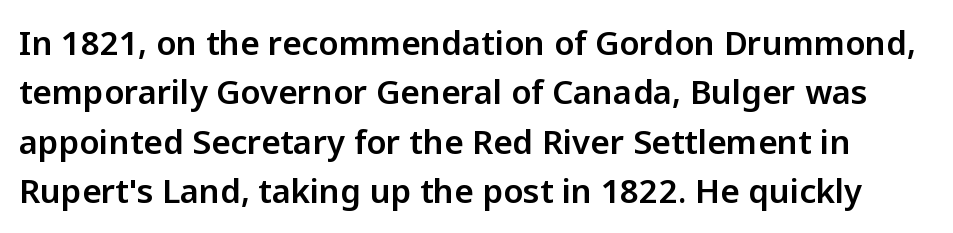
The image shows 33 px sans-serif type, upright; set normal line spacing (1.5x), normal letter spacing, not underlined; low stroke contrast and a medium x-height.
